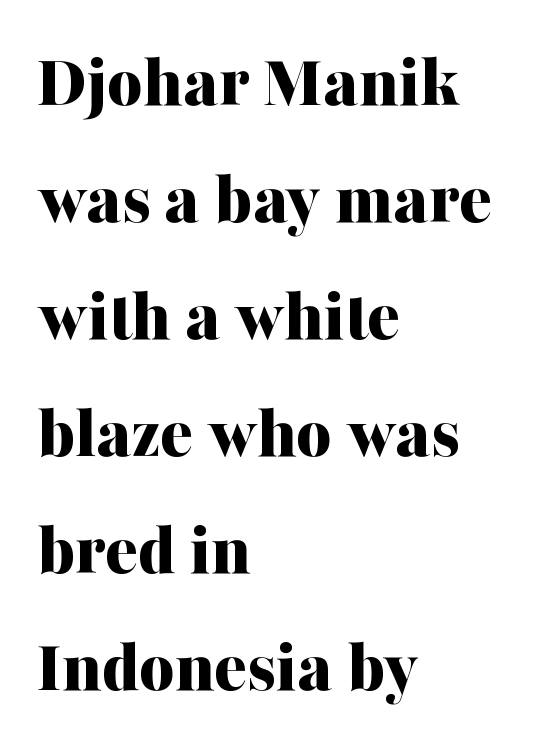
The image shows 76 px bold serif type, upright; set left-aligned, normal line spacing (1.54x), normal letter spacing, not underlined; medium stroke contrast and a medium x-height.
